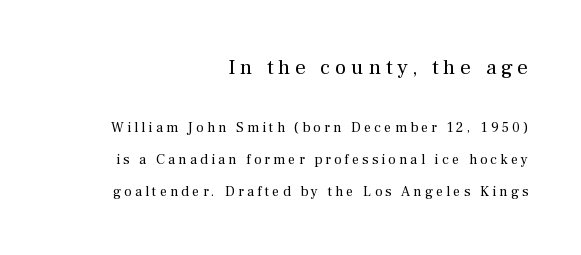
{"italic": "no", "bold": "no", "underline": "no", "align": "right", "line_spacing": "loose", "line_spacing_ratio": 2.3, "letter_spacing": "wide", "letter_spacing_em": 0.23, "larger_block": "first", "size_ratio": 1.5, "glyph_px": 21}
